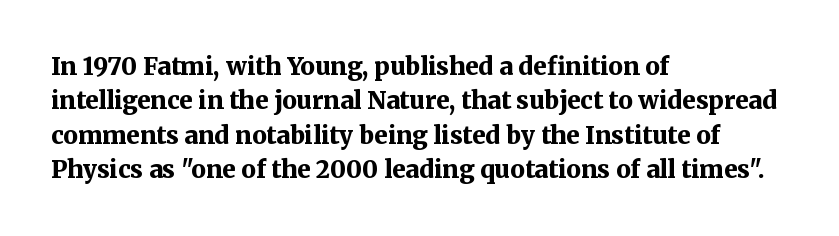
The passage shown is emphatically bold. The space directly below the letters is spotless. Italic? Not at all — the glyphs are vertical. The block of text has a typical density, with ordinary space between rows.
